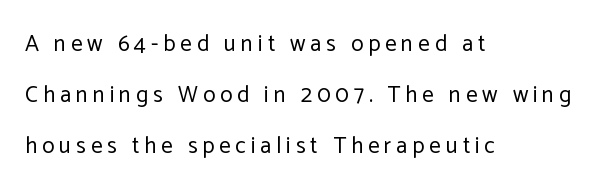
Loose tracking; the words dissolve into strings of separated letters. You can tell it's not italic because the verticals are truly vertical. Stem width sits at or under what a default text font uses. A student would call this left alignment; a typographer would say flush left, rag right.
